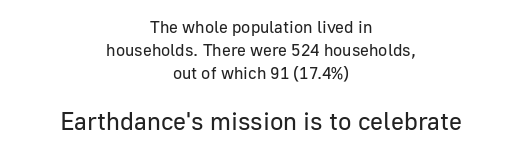
{"italic": "no", "bold": "no", "underline": "no", "align": "center", "line_spacing": "normal", "line_spacing_ratio": 1.35, "letter_spacing": "normal", "letter_spacing_em": 0.0, "larger_block": "second", "size_ratio": 1.47, "glyph_px": 25}
